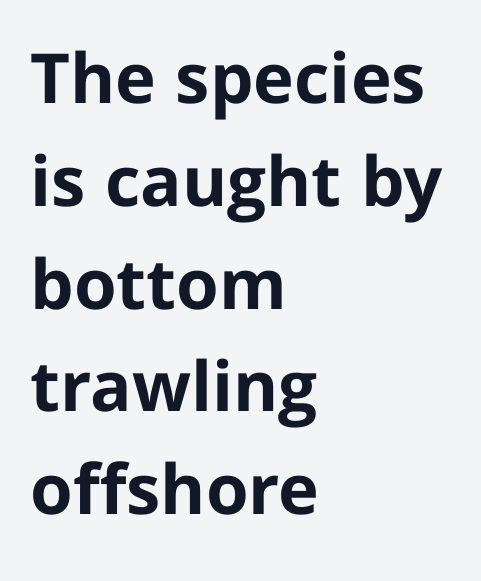
{"serif": "no", "italic": "no", "bold": "yes", "weight": "bold", "width": "normal", "stroke_contrast": "low", "x_height": "medium", "monospaced": "no", "underline": "no", "align": "left", "line_spacing": "normal", "line_spacing_ratio": 1.49, "letter_spacing": "normal", "letter_spacing_em": 0.0, "glyph_px": 69}
